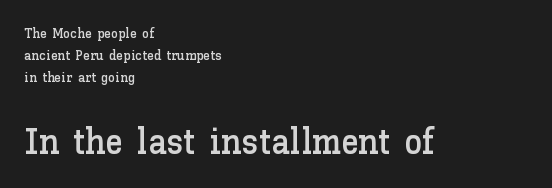
Q: Is the text italic (slanted)? A: No, it is upright.
Q: Is the text underlined? A: No.
Q: How is the paragraph aligned? A: Left-aligned.
Q: Is the spacing between letters normal or unusually wide? A: Normal.
Q: Is the spacing between lines tight, normal or loose? A: Normal.
Q: Which block of text is set in a larger size, the first (top) or the second (bottom)? A: The second (bottom) one.
Q: Width (condensed, normal, or wide)? A: Normal.
Q: Stroke contrast? A: Low.
Q: x-height? A: Medium.
Q: Monospaced? A: No.
